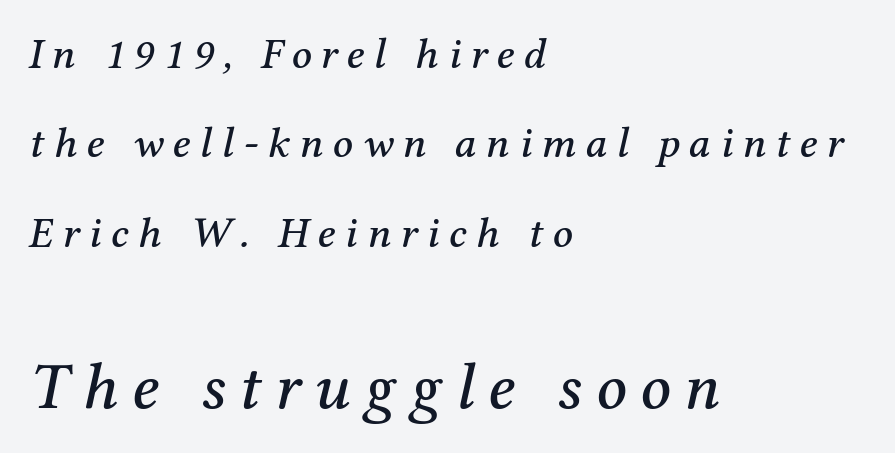
Anything drawn beneath the words? Only blank space. You could only call the tracking loose — the letters float apart. This rendering employs a face with finishing strokes, i.e., a serif. Each new line begins a long way beneath the previous one. Here the second block reads like a headline and the first like body copy. The face used here is proportionally spaced, like ordinary book or web type.
